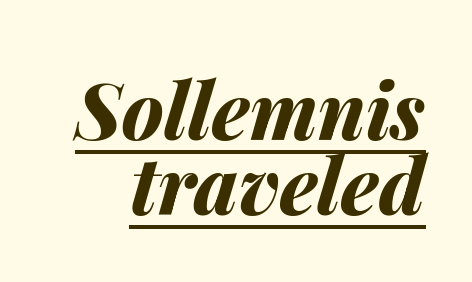
The passage shown has conventional tracking throughout. Decoration check: the copy is underlined. These lines are rendered in a variable-pitch font. Heavy-handed strokes throughout: this text is bold. This block would grow much taller if given ordinary leading; it's compressed now.
